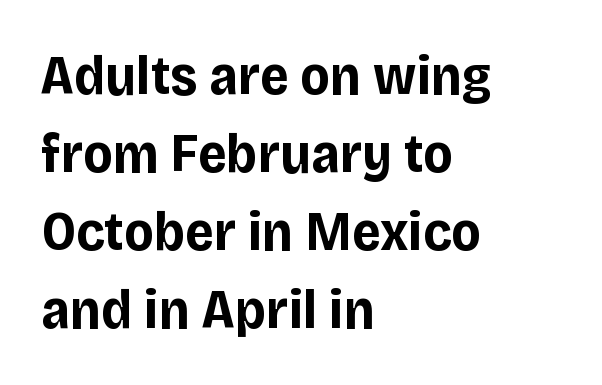
The image shows 56 px bold sans-serif type, upright; set left-aligned, normal line spacing (1.39x), normal letter spacing, not underlined; low stroke contrast and a large x-height.
